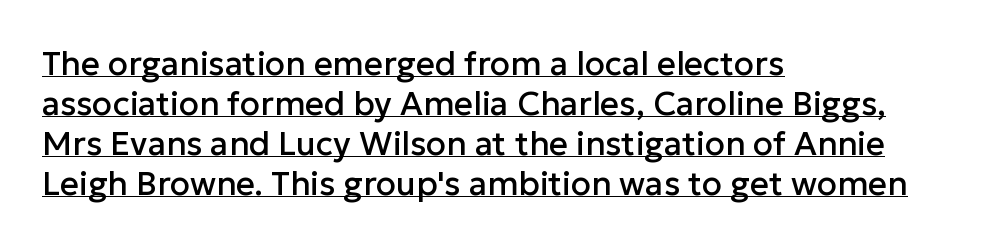
The passage shown is typed in a proportional face where columns would drift. This is underlined copy, the kind a proofreader might mark for attention. Regarding serifs, this sample does without them. A roman cut, with each character standing at attention.
